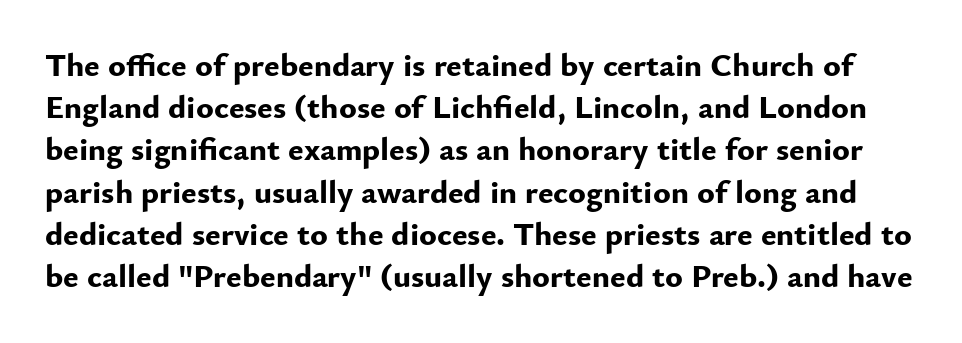
{"serif": "no", "italic": "no", "bold": "yes", "weight": "bold", "width": "normal", "stroke_contrast": "low", "x_height": "small", "monospaced": "no", "underline": "no", "line_spacing": "normal", "line_spacing_ratio": 1.28, "letter_spacing": "normal", "letter_spacing_em": 0.0, "glyph_px": 33}
